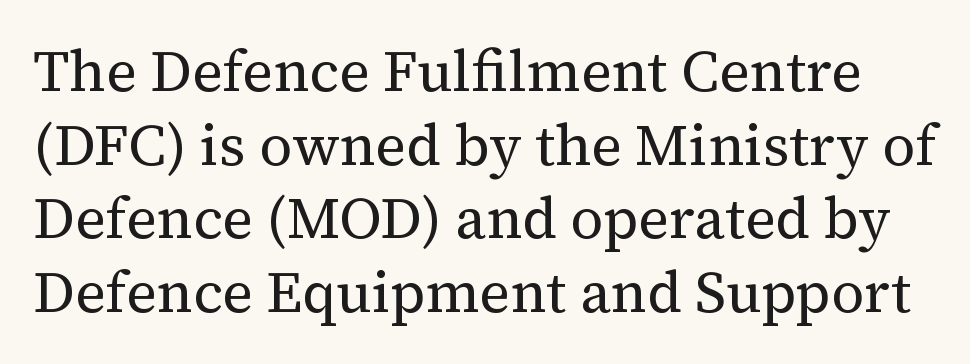
The image shows 58 px regular-weight serif type, upright; set normal line spacing (1.27x), normal letter spacing, not underlined; medium stroke contrast and a medium x-height.
